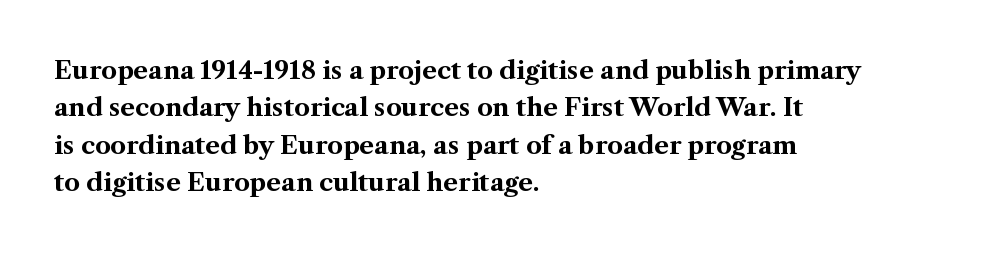
{"italic": "no", "bold": "yes", "underline": "no", "align": "left", "line_spacing": "normal", "line_spacing_ratio": 1.5, "letter_spacing": "normal", "letter_spacing_em": 0.0, "glyph_px": 25}
